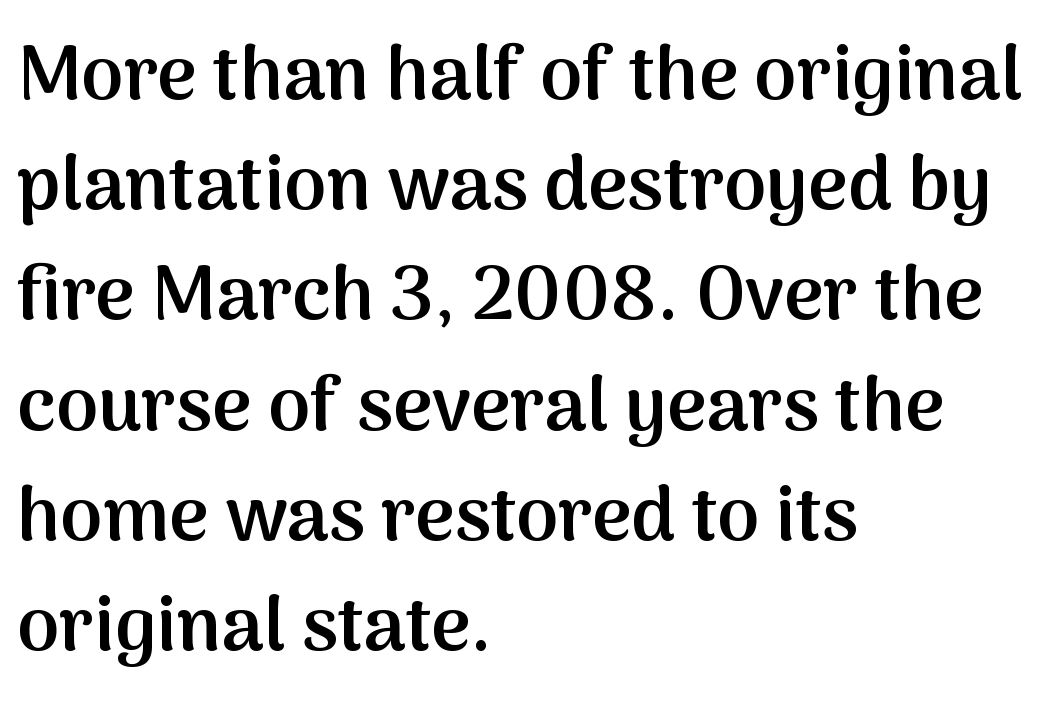
{"serif": "no", "italic": "no", "bold": "semi", "weight": "semibold", "width": "normal", "stroke_contrast": "medium", "x_height": "medium", "monospaced": "no", "underline": "no", "align": "left", "line_spacing": "normal", "line_spacing_ratio": 1.45, "letter_spacing": "normal", "letter_spacing_em": 0.0, "glyph_px": 76}
